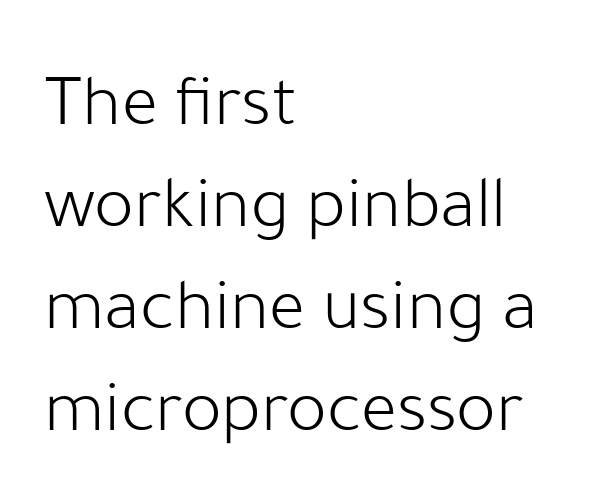
The image shows 75 px light sans-serif type, upright; set left-aligned, normal line spacing (1.36x), normal letter spacing, not underlined; low stroke contrast and a medium x-height.
